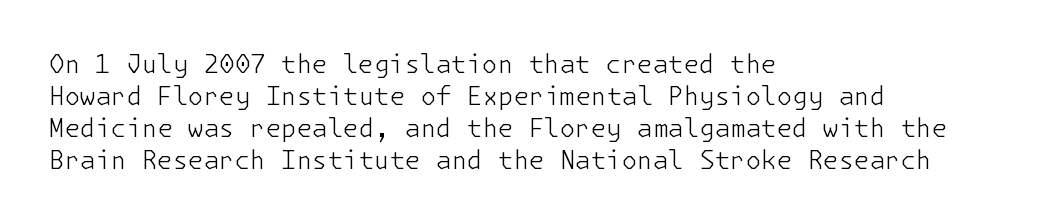
The image shows 25 px text type, upright; set left-aligned, normal line spacing (1.28x), normal letter spacing, not underlined.
